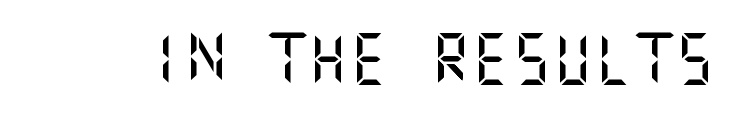
{"serif": "no", "italic": "no", "width": "normal", "stroke_contrast": "medium", "x_height": "large", "underline": "no", "letter_spacing": "normal", "letter_spacing_em": 0.0, "glyph_px": 51}
